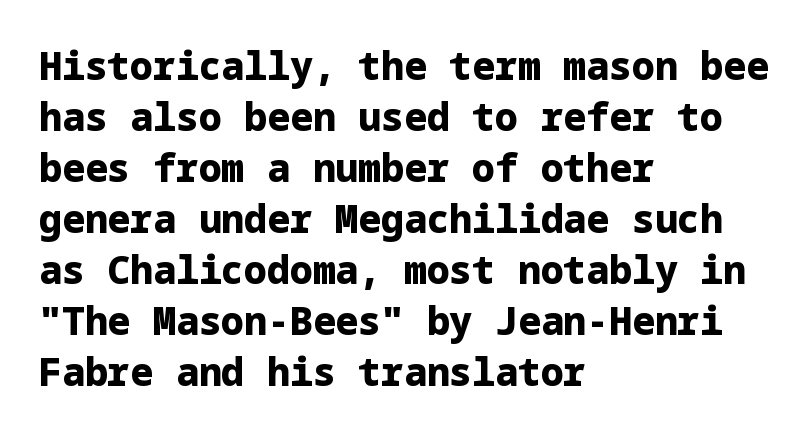
{"serif": "no", "italic": "no", "bold": "yes", "weight": "heavy", "width": "normal", "stroke_contrast": "low", "x_height": "medium", "underline": "no", "align": "left", "line_spacing": "normal", "line_spacing_ratio": 1.34, "letter_spacing": "normal", "letter_spacing_em": 0.0, "glyph_px": 38}
